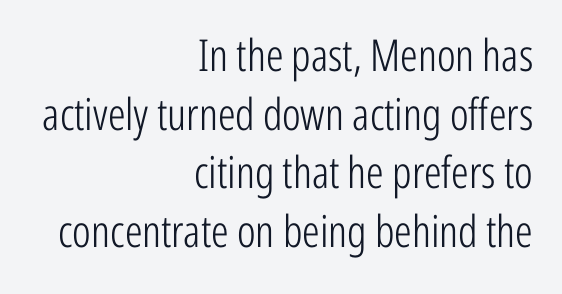
The image shows 44 px light, condensed sans-serif type, upright; set right-aligned, normal line spacing (1.33x), normal letter spacing, not underlined; low stroke contrast and a medium x-height.
